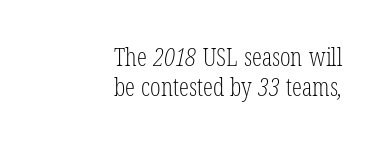
{"bold": "no", "underline": "no", "align": "right", "line_spacing_ratio": 1.19, "letter_spacing": "normal", "letter_spacing_em": 0.0, "glyph_px": 25}
